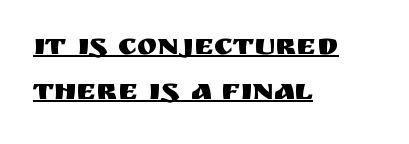
{"serif": "no", "italic": "no", "width": "normal", "stroke_contrast": "medium", "x_height": "large", "monospaced": "no", "underline": "yes", "align": "left", "line_spacing": "normal", "line_spacing_ratio": 1.49, "letter_spacing": "normal", "letter_spacing_em": 0.0, "glyph_px": 30}
